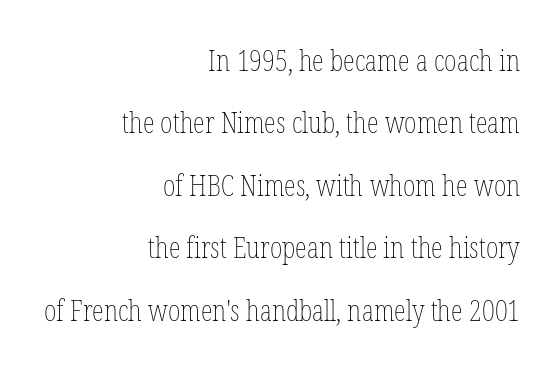
Do the characters align in a grid? No, the font is proportional. Leading is clearly above the norm, producing a sparse column. Check the space under the baseline: it is left empty. These lines stack with their right ends in a neat column.
